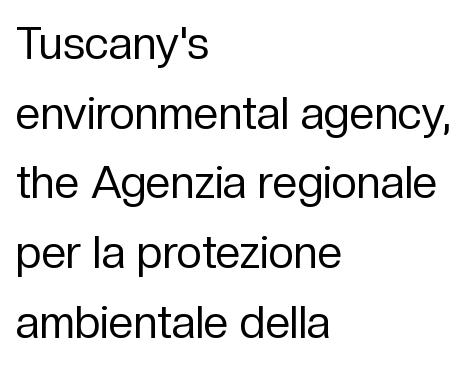
{"serif": "no", "italic": "no", "bold": "no", "weight": "regular", "width": "normal", "stroke_contrast": "low", "x_height": "medium", "monospaced": "no", "underline": "no", "align": "left", "line_spacing": "normal", "line_spacing_ratio": 1.55, "letter_spacing": "normal", "letter_spacing_em": 0.0, "glyph_px": 45}
